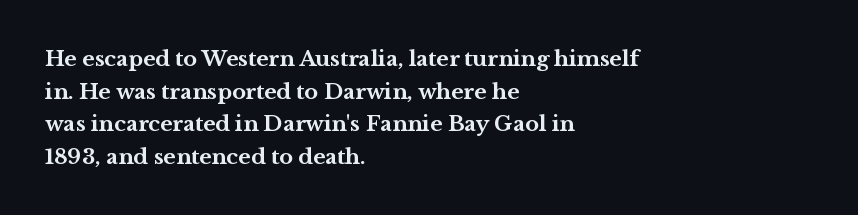
Q: Is the text bold? A: Yes.
Q: Is the text italic (slanted)? A: No, it is upright.
Q: Is the text underlined? A: No.
Q: How is the paragraph aligned? A: Left-aligned.
Q: Is the spacing between letters normal or unusually wide? A: Normal.
Q: Is the spacing between lines tight, normal or loose? A: Normal.
